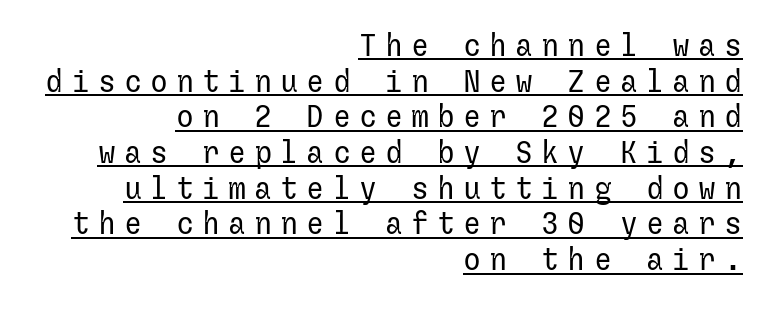
Q: Is the text bold? A: No.
Q: Is the text italic (slanted)? A: No, it is upright.
Q: Is the typeface a serif or a sans-serif typeface? A: Sans-serif.
Q: Is the text underlined? A: Yes.
Q: How is the paragraph aligned? A: Right-aligned.
Q: Is the spacing between letters normal or unusually wide? A: Unusually wide.
Q: Width (condensed, normal, or wide)? A: Normal.
Q: Stroke contrast? A: Low.
Q: x-height? A: Medium.
